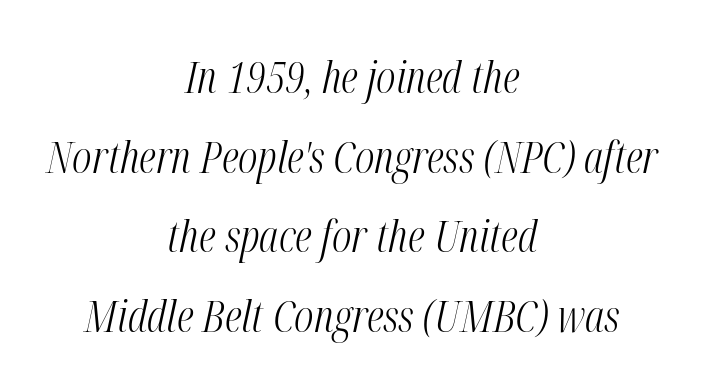
{"italic": "yes", "lean": "right", "slant_degrees": 12, "bold": "no", "weight": "light", "width": "condensed", "stroke_contrast": "medium", "x_height": "medium", "monospaced": "no", "underline": "no", "align": "center", "line_spacing_ratio": 1.81, "letter_spacing": "normal", "letter_spacing_em": 0.0, "glyph_px": 44}
